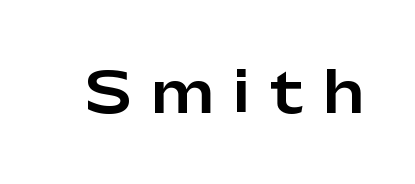
A typesetter would call this heavily tracked-out type. Proportional: the letters do not fall into vertical columns. Is there any slant? The stems are plumb. I'd call this a sans setting — the letters go barefoot.
